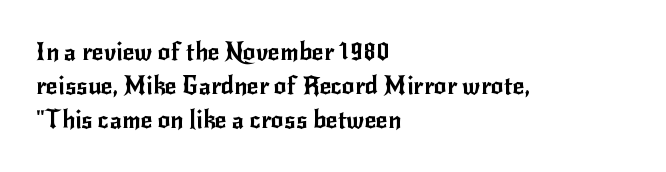
These lines were composed using upright roman letters. Line beginnings align vertically; line endings do not. Quick note: underline off. Nobody touched the tracking dial on this one. Leading matches the norm, producing a regular column.
